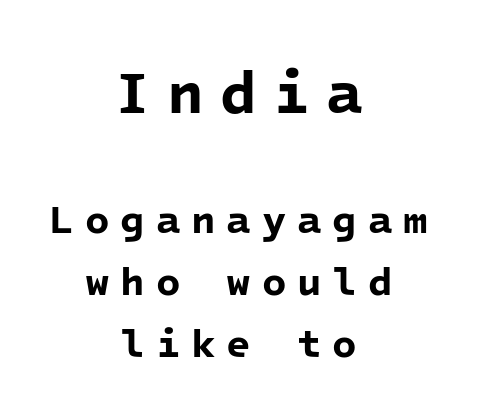
A typesetter would call this heavily tracked-out type. The face used here has the dense, thick strokes of a bold. Is this a sans? Yes — the strokes have no serifs. Descender tails drop into unmarked territory. The letters march in equal steps, a hallmark of fixed-pitch type.
